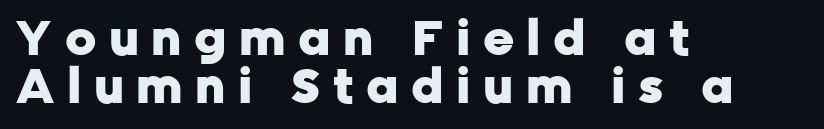
The letters stand straight up with perfectly vertical stems. Spacing verdict: proportional, widths tailored to each character. Regarding leading, the lines here are crowded together. The face used here is a sans, in the tradition of grotesques and geometrics.
